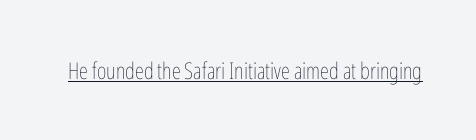
Q: Is the text bold? A: No.
Q: Is the text italic (slanted)? A: No, it is upright.
Q: Is the text underlined? A: Yes.
Q: Is the spacing between letters normal or unusually wide? A: Normal.
